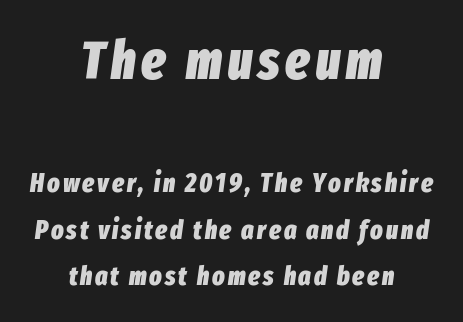
The image shows 53 px heavy, condensed type, italic (leaning right); set centered, line spacing 1.8x, not underlined; the first (top) block is 2.04x larger; low stroke contrast and a medium x-height.
